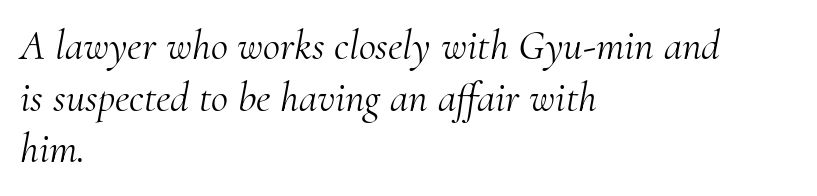
Q: Is the text bold? A: No.
Q: Is the text italic (slanted)? A: Yes, it leans right by about 10 degrees.
Q: Is the typeface a serif or a sans-serif typeface? A: Serif.
Q: Is the text underlined? A: No.
Q: How is the paragraph aligned? A: Left-aligned.
Q: Is the spacing between letters normal or unusually wide? A: Normal.
Q: Width (condensed, normal, or wide)? A: Normal.
Q: Stroke contrast? A: Medium.
Q: x-height? A: Small.
Q: Monospaced? A: No.
